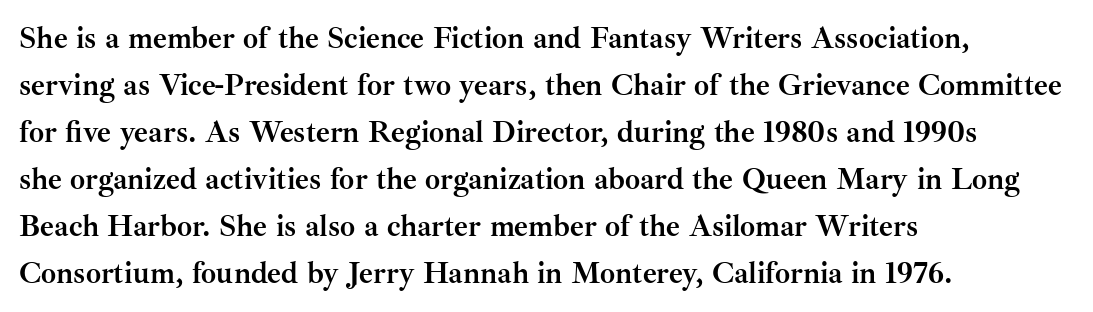
Q: Is the text bold? A: Yes.
Q: Is the text italic (slanted)? A: No, it is upright.
Q: Is the typeface a serif or a sans-serif typeface? A: Serif.
Q: Is the text underlined? A: No.
Q: How is the paragraph aligned? A: Left-aligned.
Q: Is the spacing between letters normal or unusually wide? A: Normal.
Q: Is the spacing between lines tight, normal or loose? A: Normal.
Q: Width (condensed, normal, or wide)? A: Normal.
Q: Stroke contrast? A: Medium.
Q: x-height? A: Small.
Q: Monospaced? A: No.
